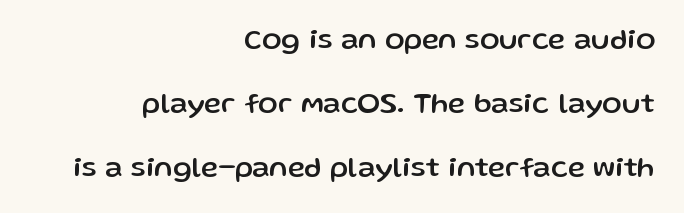
{"serif": "no", "italic": "no", "width": "normal", "stroke_contrast": "low", "x_height": "medium", "monospaced": "no", "underline": "no", "align": "right", "line_spacing": "loose", "line_spacing_ratio": 2.21, "letter_spacing": "normal", "letter_spacing_em": 0.0, "glyph_px": 29}
